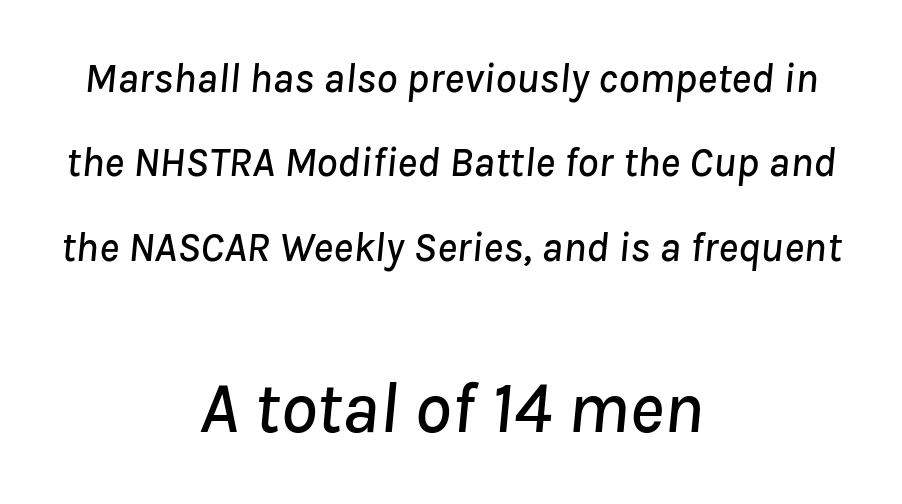
The image shows 73 px text type, italic (leaning right); set centered, loose line spacing (2.01x), normal letter spacing, not underlined; the second (bottom) block is 1.74x larger; low stroke contrast and a medium x-height.
